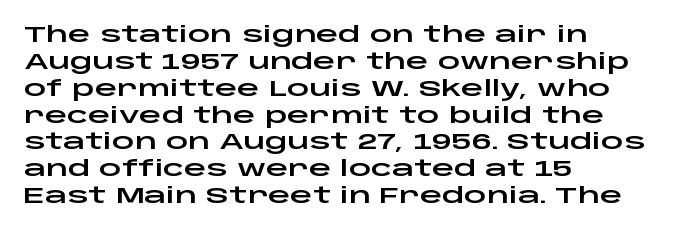
Q: Is the text italic (slanted)? A: No, it is upright.
Q: Is the text underlined? A: No.
Q: How is the paragraph aligned? A: Left-aligned.
Q: Is the spacing between letters normal or unusually wide? A: Normal.
